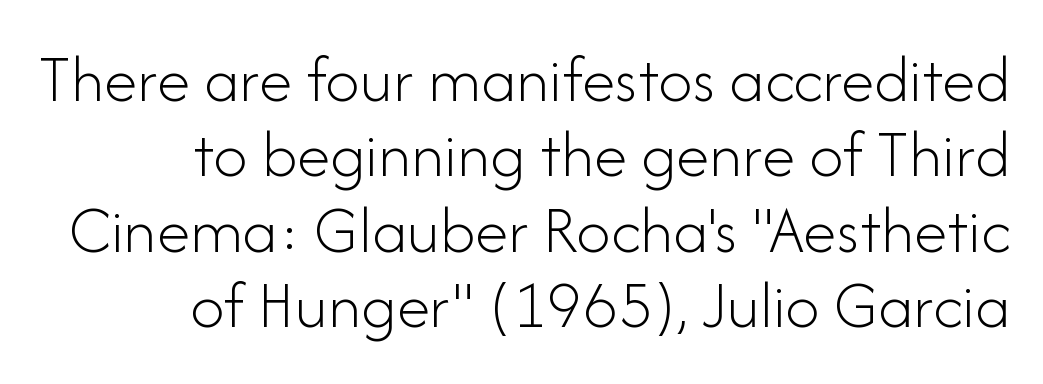
The image shows 68 px light sans-serif type, upright; set right-aligned, tight line spacing (1.11x), normal letter spacing, not underlined; low stroke contrast and a small x-height.
